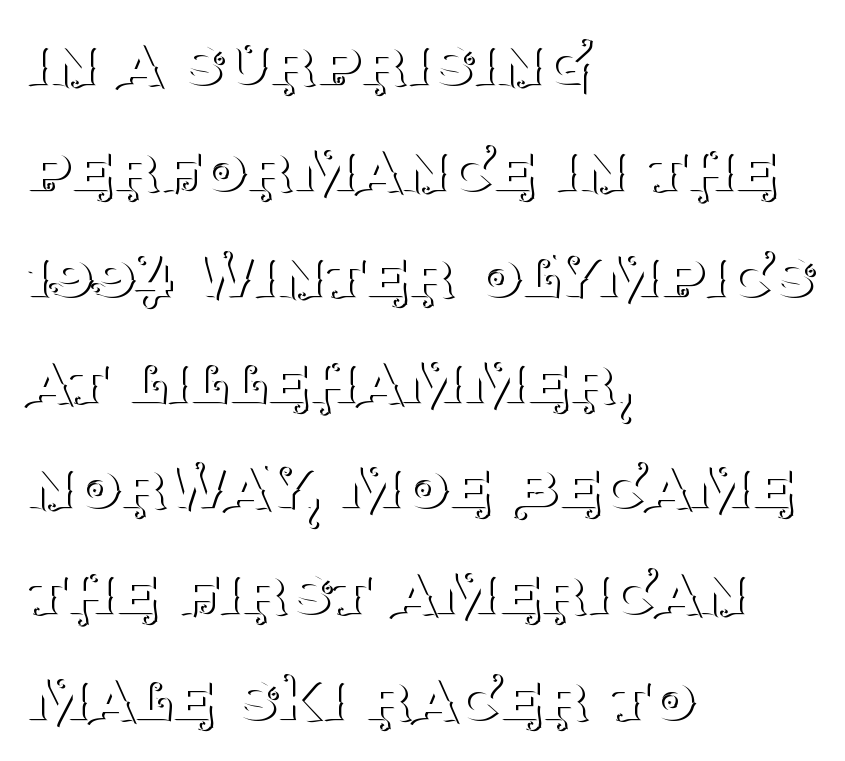
These lines are rendered in a variable-pitch font. A clean baseline with only descenders dipping below it. The tracking reads as untouched default to a designer's eye. The ragged edge is on the right, which tells us the setting is flush left. Stem width sits at or under what a default text font uses.
